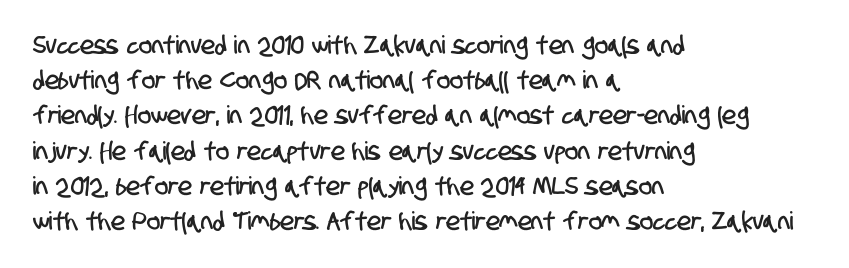
The image shows 25 px text type; set left-aligned, normal line spacing (1.41x), normal letter spacing, not underlined.
